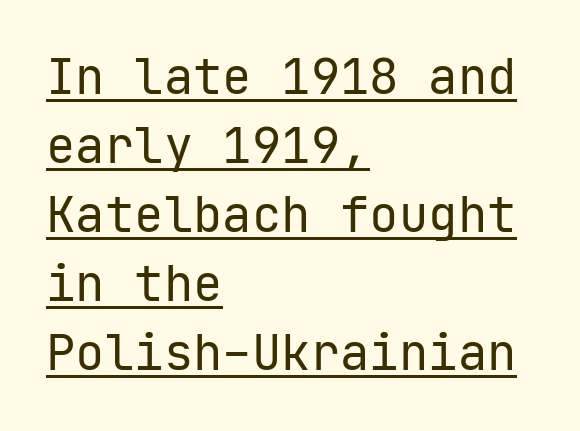
{"serif": "no", "italic": "no", "bold": "no", "weight": "regular", "width": "normal", "stroke_contrast": "low", "x_height": "medium", "monospaced": "yes", "underline": "yes", "align": "left", "line_spacing": "normal", "line_spacing_ratio": 1.41, "letter_spacing": "normal", "letter_spacing_em": 0.0, "glyph_px": 49}
